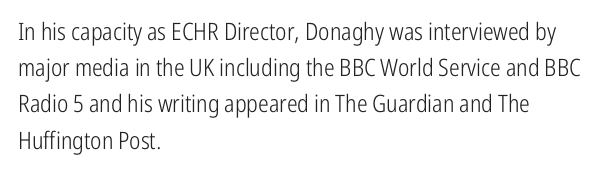
The image shows 24 px text type, upright; set left-aligned, normal line spacing (1.51x), normal letter spacing, not underlined.
